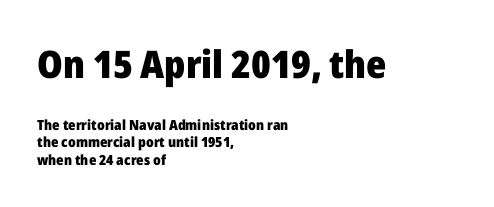
The image shows 38 px heavy sans-serif type, upright; set left-aligned, normal line spacing (1.25x), normal letter spacing, not underlined; the first (top) block is 2.71x larger; low stroke contrast and a medium x-height.
